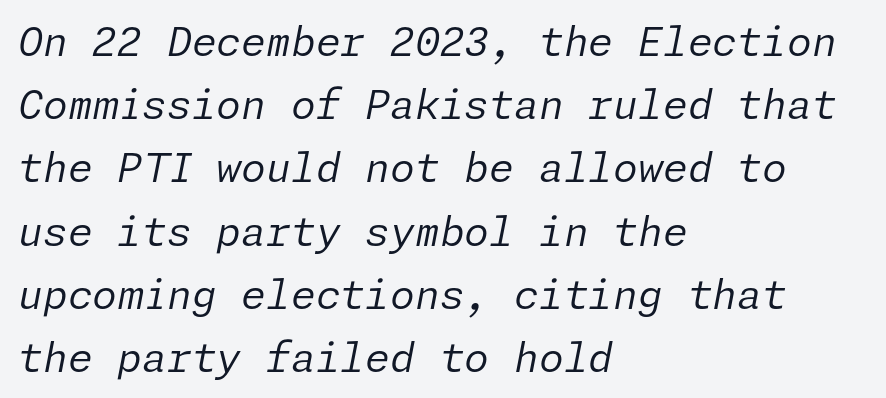
Q: Is the text bold? A: No.
Q: Is the text italic (slanted)? A: Yes, it leans right by about 11 degrees.
Q: Is the text underlined? A: No.
Q: How is the paragraph aligned? A: Left-aligned.
Q: Is the spacing between letters normal or unusually wide? A: Normal.
Q: Is the spacing between lines tight, normal or loose? A: Normal.
Q: Width (condensed, normal, or wide)? A: Normal.
Q: Stroke contrast? A: Low.
Q: x-height? A: Medium.
